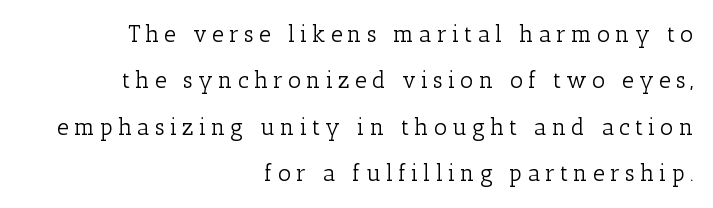
Quick note: interline space is abundant. Every stem runs plumb, perpendicular to the baseline. These lines stack with their right ends in a neat column. Underlining? Definitely not there.
